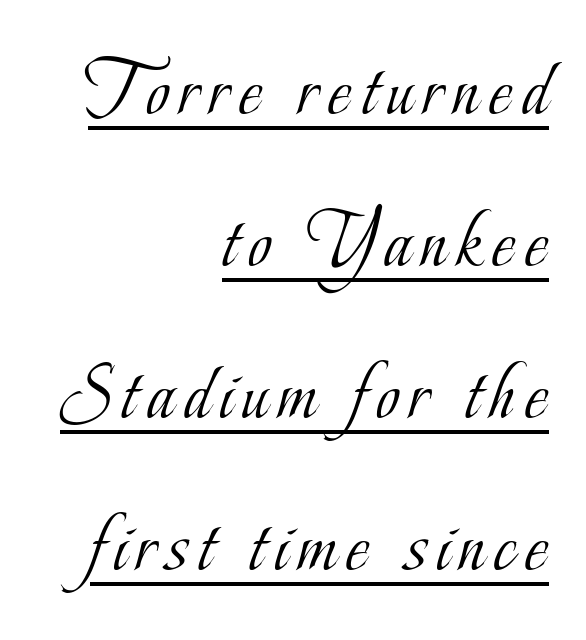
The image shows 80 px light, condensed serif type; set right-aligned, loose line spacing (1.9x), underlined; low stroke contrast and a small x-height.
